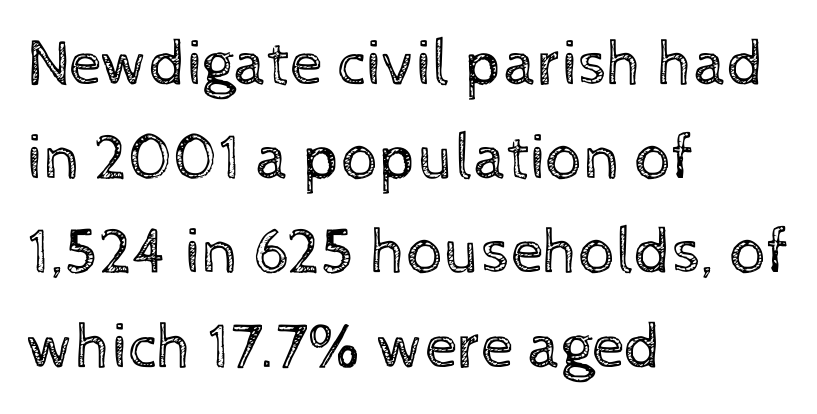
Q: Is the text bold? A: No.
Q: Is the text italic (slanted)? A: No, it is upright.
Q: Is the text underlined? A: No.
Q: How is the paragraph aligned? A: Left-aligned.
Q: Is the spacing between letters normal or unusually wide? A: Normal.
Q: Is the spacing between lines tight, normal or loose? A: Normal.
Q: Width (condensed, normal, or wide)? A: Normal.
Q: x-height? A: Medium.
Q: Monospaced? A: No.
